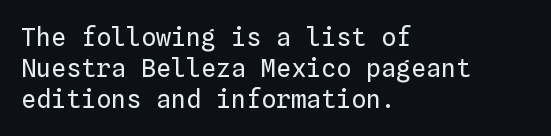
{"italic": "no", "bold": "no", "underline": "no", "align": "left", "line_spacing": "normal", "line_spacing_ratio": 1.25, "letter_spacing": "normal", "letter_spacing_em": 0.0, "glyph_px": 25}
